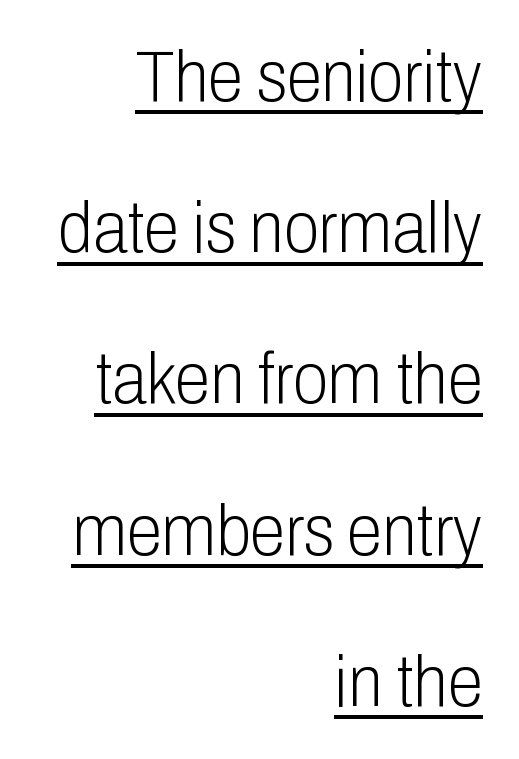
The image shows 72 px light, condensed sans-serif type, upright; set right-aligned, loose line spacing (2.1x), normal letter spacing, underlined; low stroke contrast and a medium x-height.
